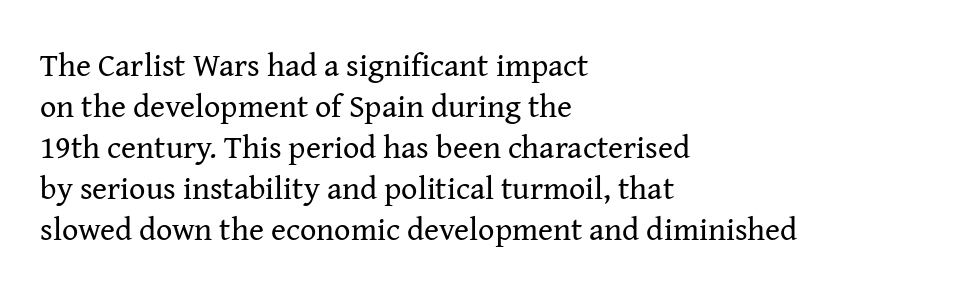
{"serif": "yes", "italic": "no", "bold": "no", "weight": "regular", "width": "normal", "stroke_contrast": "medium", "x_height": "medium", "monospaced": "no", "underline": "no", "align": "left", "line_spacing": "normal", "line_spacing_ratio": 1.28, "letter_spacing": "normal", "letter_spacing_em": 0.0, "glyph_px": 32}
